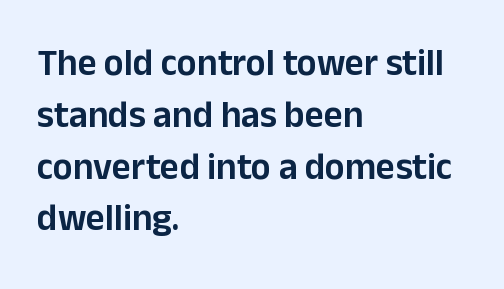
The image shows 37 px sans-serif type, upright; set left-aligned, normal line spacing (1.4x), normal letter spacing, not underlined; low stroke contrast and a medium x-height.
